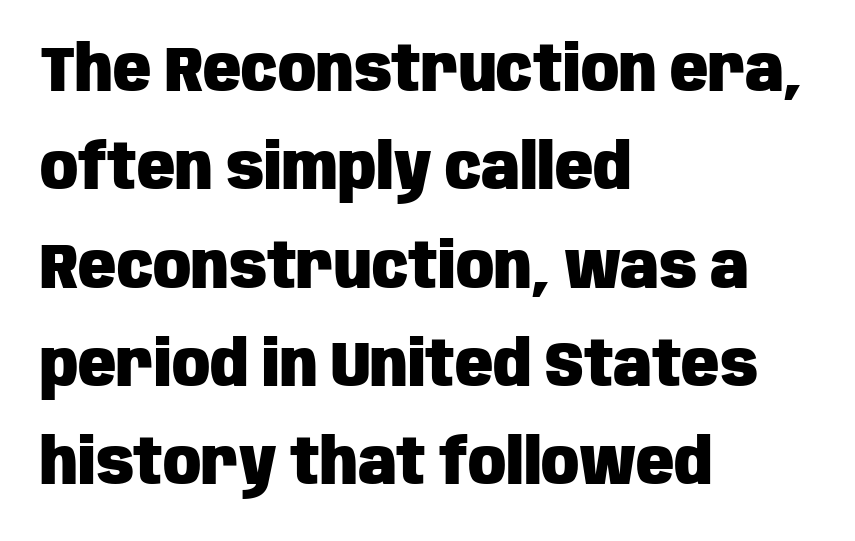
{"serif": "no", "italic": "no", "bold": "yes", "weight": "heavy", "width": "condensed", "stroke_contrast": "low", "x_height": "large", "monospaced": "no", "underline": "no", "align": "left", "line_spacing": "normal", "line_spacing_ratio": 1.56, "letter_spacing": "normal", "letter_spacing_em": 0.0, "glyph_px": 63}
